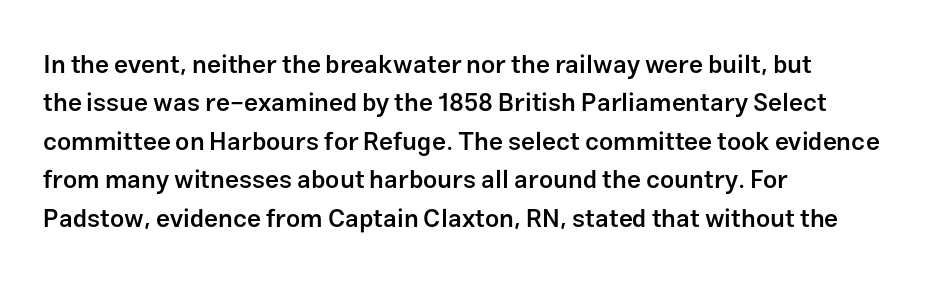
Q: Is the text bold? A: Semi-bold.
Q: Is the text italic (slanted)? A: No, it is upright.
Q: Is the text underlined? A: No.
Q: How is the paragraph aligned? A: Left-aligned.
Q: Is the spacing between letters normal or unusually wide? A: Normal.
Q: Is the spacing between lines tight, normal or loose? A: Normal.
